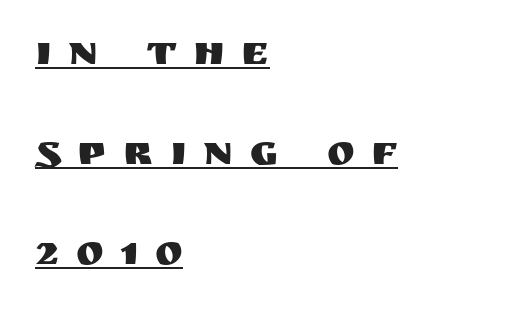
Alignment: flush left. Proportional: the letters do not fall into vertical columns. The glyphs are accompanied by a horizontal stroke just below them. Between one letter and the next there's a generous, obvious gap.
